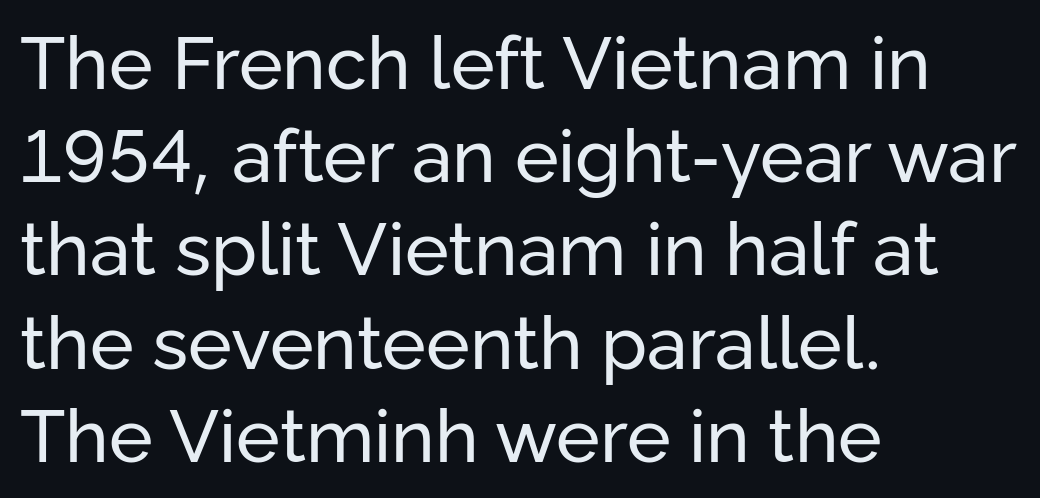
{"serif": "no", "italic": "no", "bold": "no", "weight": "regular", "width": "normal", "stroke_contrast": "low", "x_height": "medium", "monospaced": "no", "underline": "no", "align": "left", "line_spacing": "normal", "line_spacing_ratio": 1.26, "letter_spacing": "normal", "letter_spacing_em": 0.0, "glyph_px": 74}
